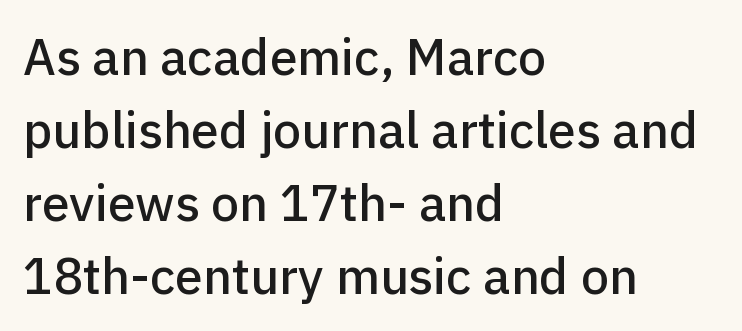
Q: Is the text italic (slanted)? A: No, it is upright.
Q: Is the typeface a serif or a sans-serif typeface? A: Sans-serif.
Q: Is the text underlined? A: No.
Q: How is the paragraph aligned? A: Left-aligned.
Q: Is the spacing between letters normal or unusually wide? A: Normal.
Q: Is the spacing between lines tight, normal or loose? A: Normal.
Q: Width (condensed, normal, or wide)? A: Normal.
Q: Stroke contrast? A: Low.
Q: x-height? A: Medium.
Q: Monospaced? A: No.
